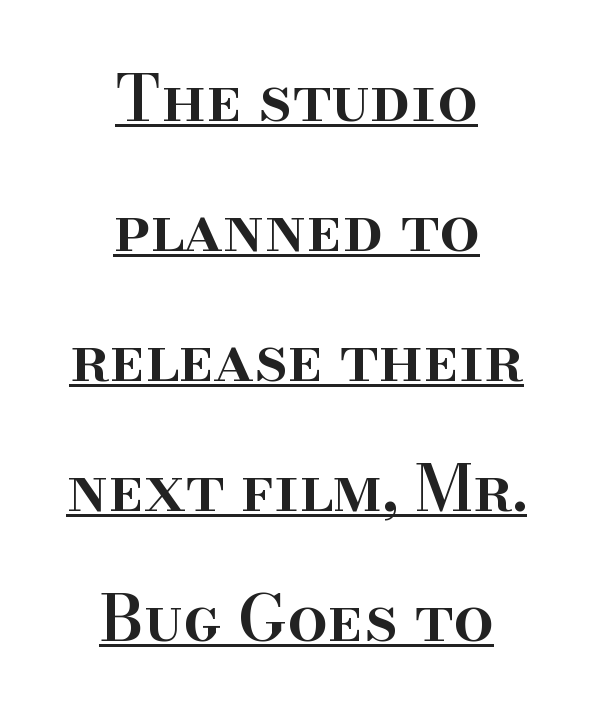
The letters advance in unequal steps, a hallmark of proportional type. Do the letters lean? They stand straight. The text block is weighted toward neither margin, spreading evenly from the middle. Observe the ordinary spacing: letters are neighbours, not strangers. The passage shown stacks its lines with a broad gap. This sample carries an underscore along the baseline area.
